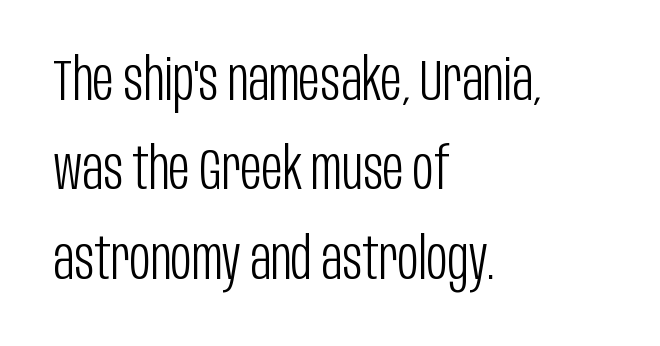
The image shows 58 px light, condensed sans-serif type, upright; set left-aligned, normal line spacing (1.54x), normal letter spacing, not underlined; low stroke contrast and a large x-height.
